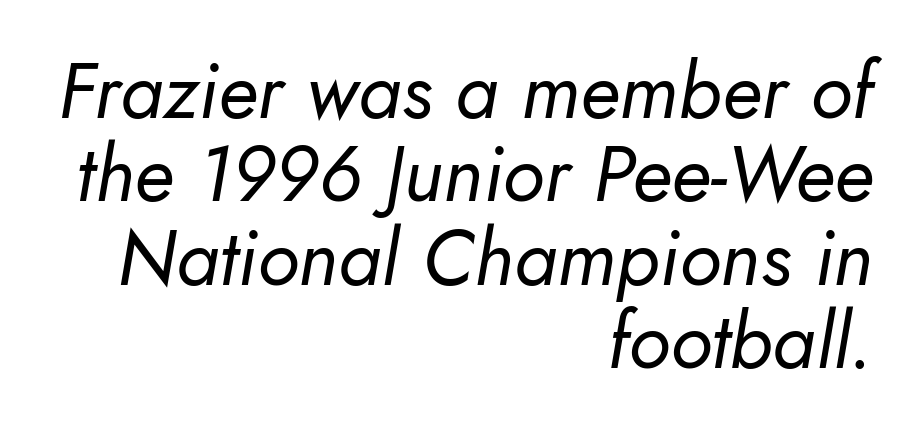
{"italic": "yes", "lean": "right", "slant_degrees": 10, "bold": "no", "weight": "regular", "width": "normal", "stroke_contrast": "low", "x_height": "small", "monospaced": "no", "underline": "no", "align": "right", "line_spacing": "tight", "line_spacing_ratio": 1.07, "letter_spacing": "normal", "letter_spacing_em": 0.0, "glyph_px": 78}
